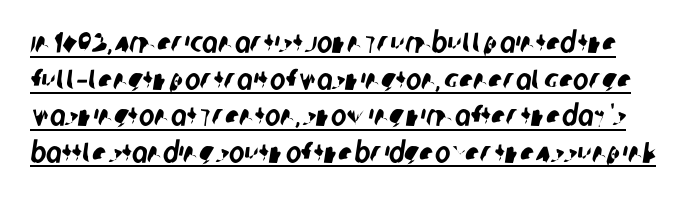
Q: Is the typeface a serif or a sans-serif typeface? A: Sans-serif.
Q: Is the text underlined? A: Yes.
Q: Is the spacing between letters normal or unusually wide? A: Normal.
Q: Is the spacing between lines tight, normal or loose? A: Normal.
Q: Width (condensed, normal, or wide)? A: Condensed.
Q: Stroke contrast? A: Low.
Q: x-height? A: Large.
Q: Monospaced? A: No.
